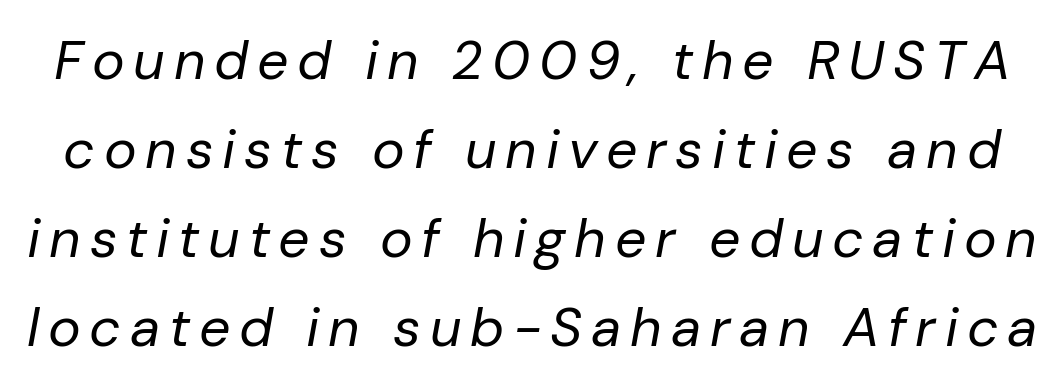
Vertical spacing — default. Quick note: underline off. No extra ink here — the face is not bold. The rendering uses natural spacing where letterforms have individual widths.
